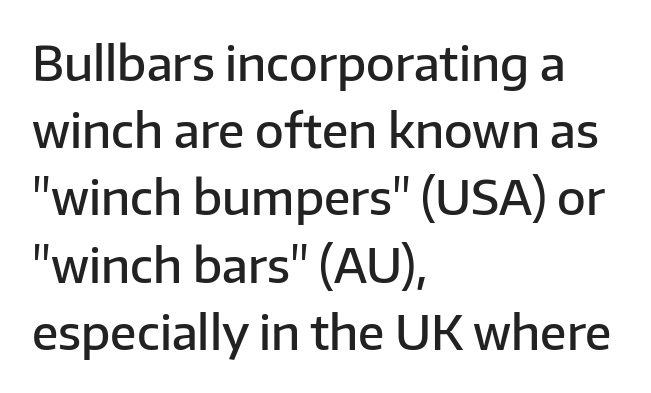
Beneath every word, the page is bare. These lines carry some extra weight — a demibold, not a full bold. In terms of letterspacing, this is plain default setting. What kind of face is this? One without serifs — a sans.
